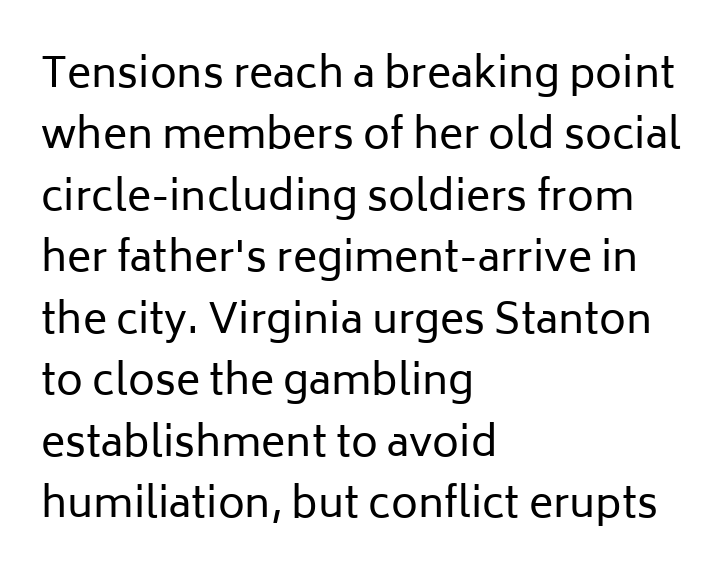
The image shows 41 px regular-weight sans-serif type, upright; set left-aligned, normal line spacing (1.5x), normal letter spacing, not underlined; low stroke contrast and a medium x-height.
